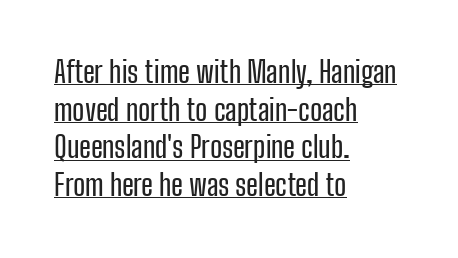
Classification — sans serif. Italic: no, the glyphs are upright roman. Decoration check: the copy is underlined. In terms of letterspacing, this is plain default setting. The typesetter chose a ragged-right arrangement here. The passage shown is typed in a proportional face where columns would drift.
